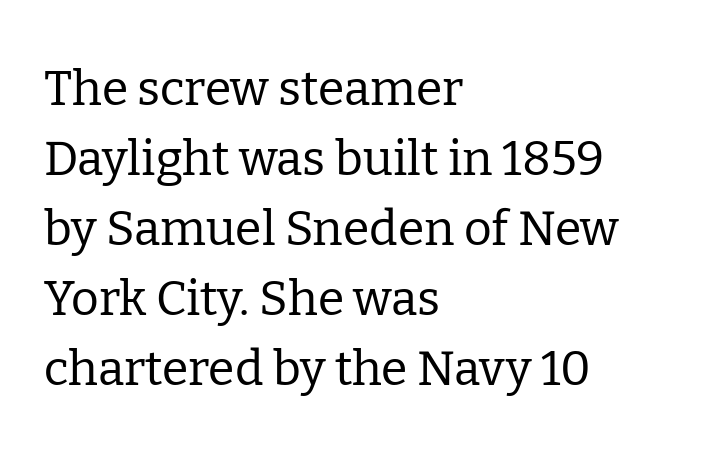
Q: Is the text bold? A: No.
Q: Is the text italic (slanted)? A: No, it is upright.
Q: Is the typeface a serif or a sans-serif typeface? A: Serif.
Q: Is the text underlined? A: No.
Q: How is the paragraph aligned? A: Left-aligned.
Q: Is the spacing between letters normal or unusually wide? A: Normal.
Q: Is the spacing between lines tight, normal or loose? A: Normal.
Q: Width (condensed, normal, or wide)? A: Normal.
Q: Stroke contrast? A: Low.
Q: x-height? A: Medium.
Q: Monospaced? A: No.
